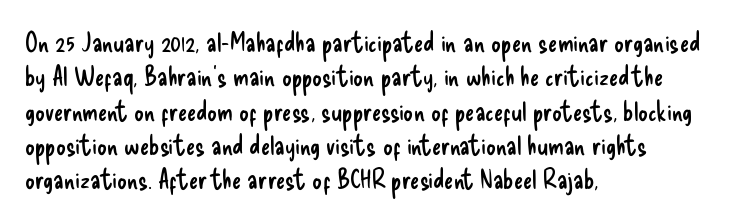
The image shows 27 px text type, upright; set left-aligned, normal line spacing (1.27x), normal letter spacing, not underlined.
